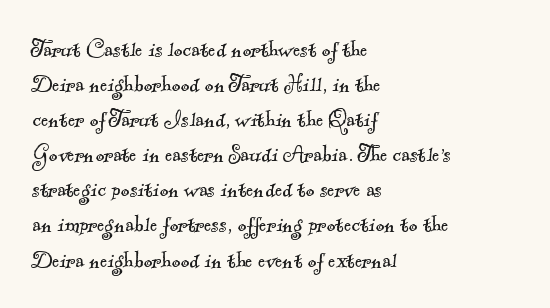
Leading: standard. Characters follow at the spacing the type designer built in. Where is the straight margin? On the left. A quiet, ordinary-to-light weight characterises the typeface. Decoration check: the copy has no underline.
